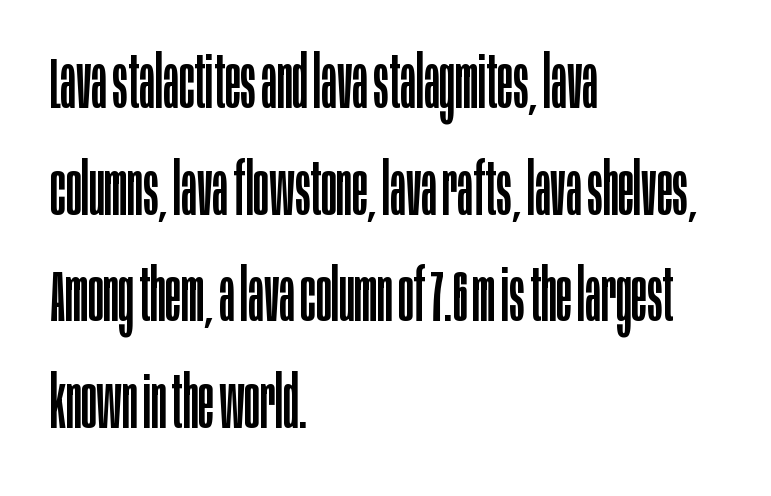
Look at the bottom of the vertical strokes: they stop flat, with no serifs. Look at the tracking — it's just the regular setting, nothing added. This sample has the flowing, uneven cadence of proportional lettering. These lines stack with their left ends in a neat column.
